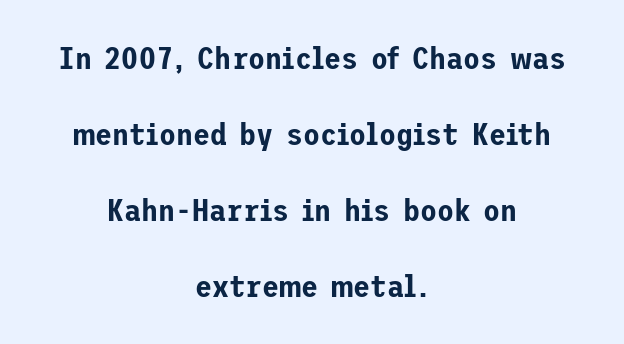
{"serif": "no", "italic": "no", "width": "normal", "stroke_contrast": "low", "x_height": "medium", "underline": "no", "align": "center", "line_spacing": "loose", "line_spacing_ratio": 2.45, "letter_spacing": "normal", "letter_spacing_em": 0.0, "glyph_px": 31}
